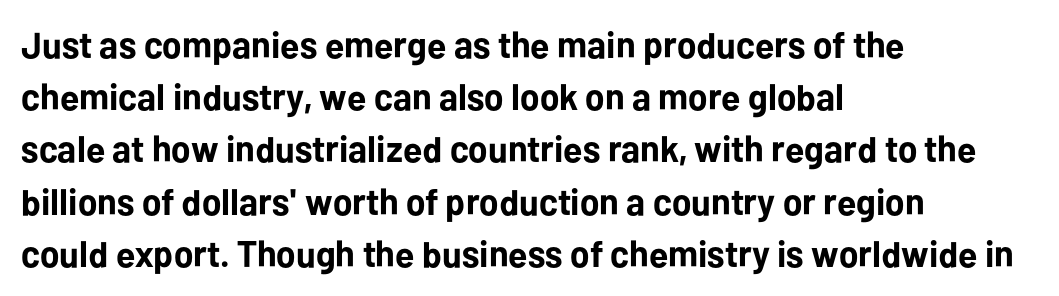
{"serif": "no", "italic": "no", "bold": "yes", "weight": "bold", "width": "normal", "stroke_contrast": "low", "x_height": "medium", "monospaced": "no", "underline": "no", "align": "left", "line_spacing": "normal", "line_spacing_ratio": 1.41, "letter_spacing": "normal", "letter_spacing_em": 0.0, "glyph_px": 37}
